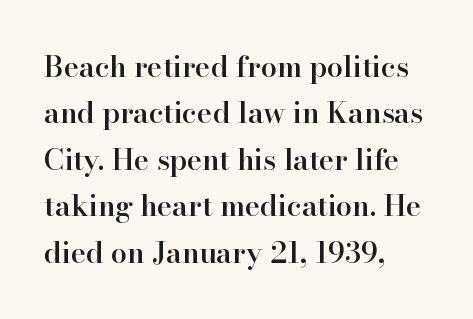
Q: Is the text bold? A: Semi-bold.
Q: Is the text italic (slanted)? A: No, it is upright.
Q: Is the typeface a serif or a sans-serif typeface? A: Serif.
Q: Is the text underlined? A: No.
Q: How is the paragraph aligned? A: Left-aligned.
Q: Is the spacing between letters normal or unusually wide? A: Normal.
Q: Is the spacing between lines tight, normal or loose? A: Normal.
Q: Width (condensed, normal, or wide)? A: Normal.
Q: Stroke contrast? A: High.
Q: x-height? A: Small.
Q: Monospaced? A: No.
